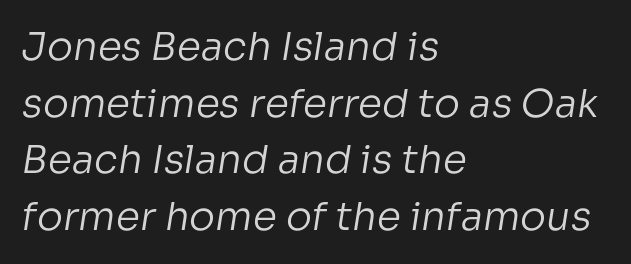
{"serif": "no", "bold": "no", "weight": "regular", "width": "normal", "stroke_contrast": "low", "x_height": "medium", "monospaced": "no", "underline": "no", "align": "left", "line_spacing": "normal", "line_spacing_ratio": 1.45, "letter_spacing": "normal", "letter_spacing_em": 0.0, "glyph_px": 39}
